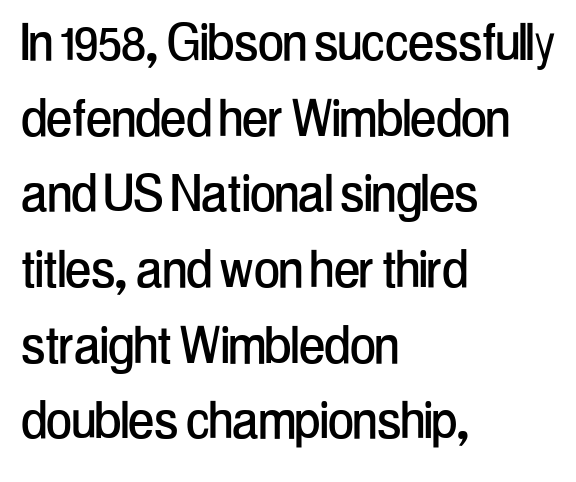
The lines are quadded left. Font category for this specimen: sans-serif. Anything drawn beneath the words? Only blank space. The passage shown is typed in a proportional face where columns would drift. When letters stand straight like this, we call the style roman or upright.
